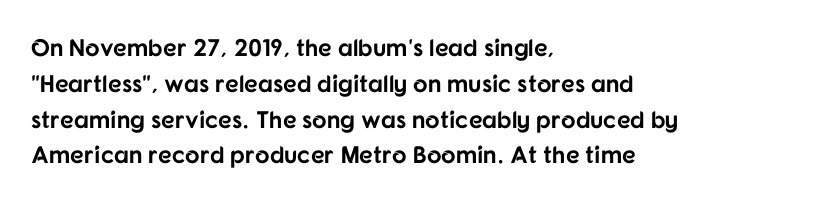
Q: Is the text bold? A: Yes.
Q: Is the text italic (slanted)? A: No, it is upright.
Q: Is the text underlined? A: No.
Q: How is the paragraph aligned? A: Left-aligned.
Q: Is the spacing between letters normal or unusually wide? A: Normal.
Q: Is the spacing between lines tight, normal or loose? A: Normal.
